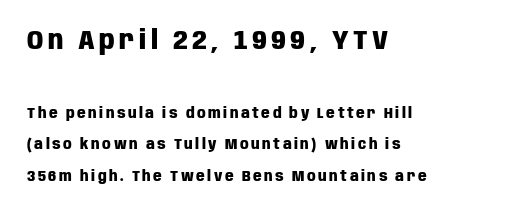
Q: Is the text bold? A: Yes.
Q: Is the text italic (slanted)? A: No, it is upright.
Q: Is the text underlined? A: No.
Q: How is the paragraph aligned? A: Left-aligned.
Q: Is the spacing between lines tight, normal or loose? A: Loose.
Q: Which block of text is set in a larger size, the first (top) or the second (bottom)? A: The first (top) one.
